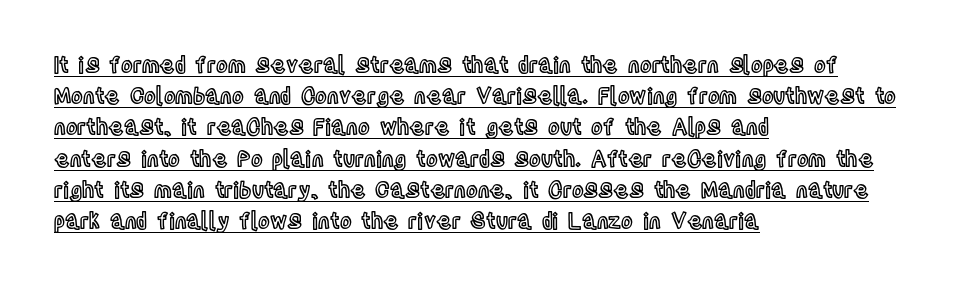
Line spacing here is normal. The glyphs are accompanied by a horizontal stroke just below them. Italic: no, the glyphs are upright roman. The rendering anchors every line to the left-hand side. Characters follow at the spacing the type designer built in.
